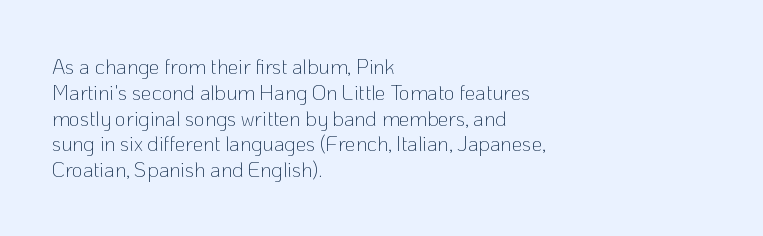
The image shows 21 px text type, upright; set left-aligned, line spacing 1.23x, normal letter spacing, not underlined.
